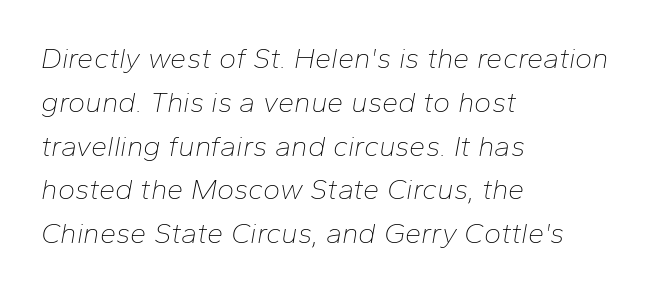
Character widths vary here, with narrow letters taking less room than wide ones. One glance says typical: line gaps are just what's usual. Nobody touched the tracking dial on this one. A classic flush-left, rag-right setting is used for this passage. The specimen reads as italic at a glance.
